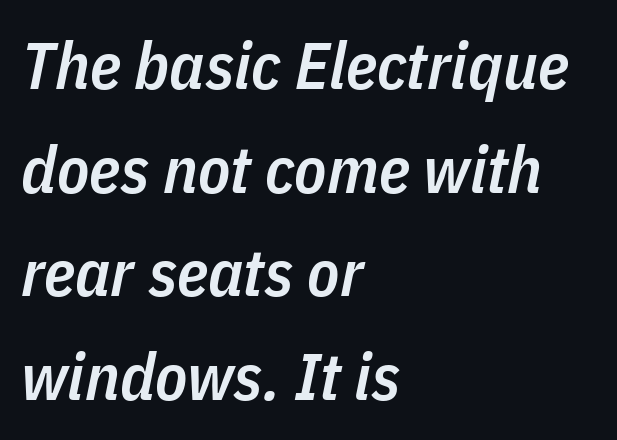
The image shows 66 px semibold, condensed type, italic (leaning right); set left-aligned, normal line spacing (1.57x), normal letter spacing, not underlined; low stroke contrast and a medium x-height.
